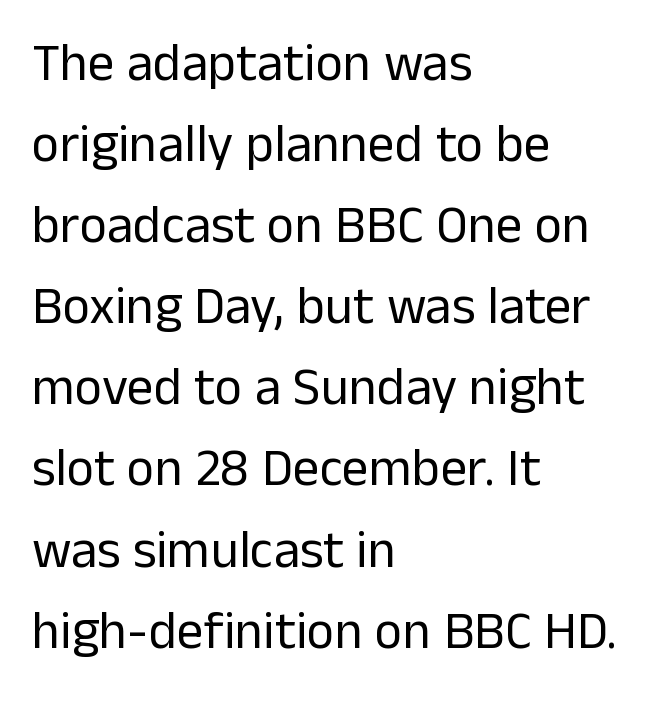
{"serif": "no", "italic": "no", "bold": "no", "weight": "regular", "width": "normal", "stroke_contrast": "low", "x_height": "medium", "monospaced": "no", "underline": "no", "align": "left", "line_spacing": "normal", "line_spacing_ratio": 1.53, "letter_spacing": "normal", "letter_spacing_em": 0.0, "glyph_px": 53}
